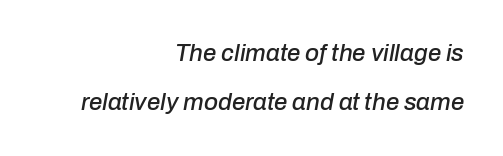
A great deal of white space separates one row of letters from the next. A bare baseline throughout the passage. In terms of posture, this sample is oblique. Default kerning and tracking; the words read as compact shapes. Each line ends at the same right margin while the left side varies.
